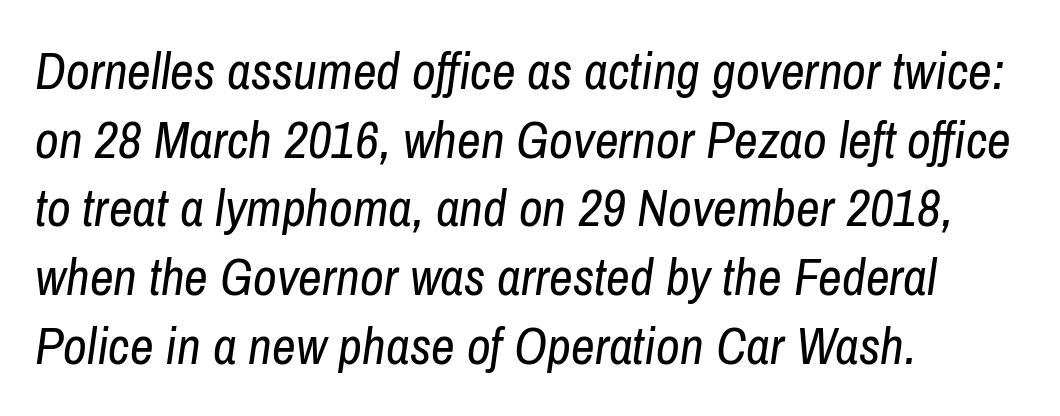
The image shows 52 px regular-weight, condensed type, italic (leaning right); set left-aligned, normal line spacing (1.32x), normal letter spacing, not underlined; low stroke contrast and a medium x-height.
